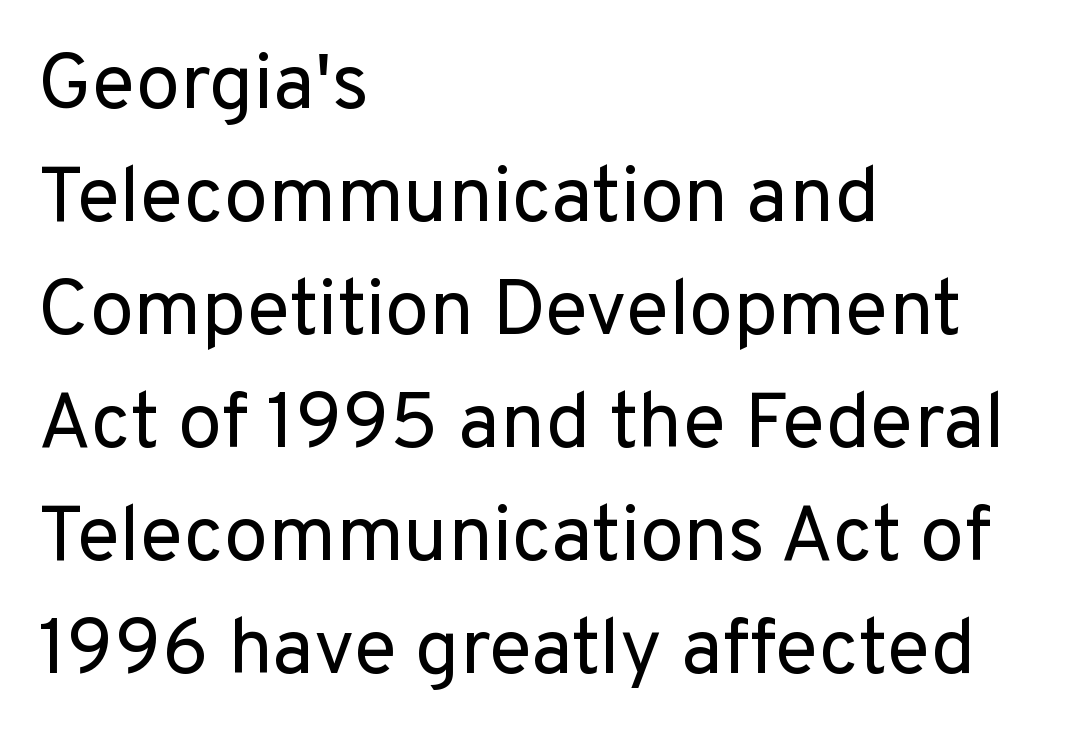
Each letter keeps its own natural width here, so spacing adapts to shape. You could call the tracking neutral — neither tight nor loose. Successive baselines arrive at the customary interval. The cut favours lightness, reaching ordinary text weight at its darkest. Each line starts at the same left margin while the right side varies.
